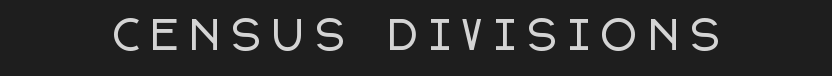
Q: Is the text italic (slanted)? A: No, it is upright.
Q: Is the typeface a serif or a sans-serif typeface? A: Sans-serif.
Q: Is the text underlined? A: No.
Q: Is the spacing between letters normal or unusually wide? A: Unusually wide.
Q: Width (condensed, normal, or wide)? A: Condensed.
Q: Stroke contrast? A: Low.
Q: x-height? A: Large.
Q: Monospaced? A: No.
